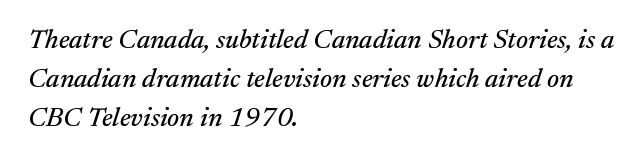
Q: Is the text italic (slanted)? A: Yes, it leans right by about 17 degrees.
Q: Is the text underlined? A: No.
Q: How is the paragraph aligned? A: Left-aligned.
Q: Is the spacing between letters normal or unusually wide? A: Normal.
Q: Is the spacing between lines tight, normal or loose? A: Normal.
